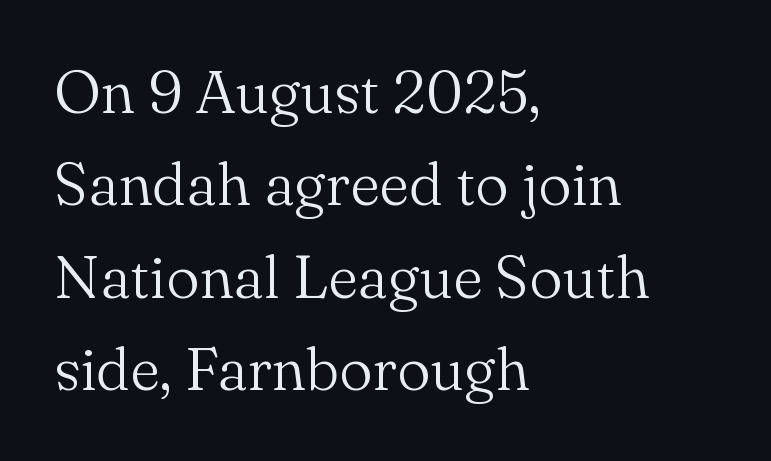
{"serif": "yes", "italic": "no", "bold": "no", "weight": "light", "width": "normal", "stroke_contrast": "medium", "x_height": "small", "monospaced": "no", "underline": "no", "align": "left", "line_spacing": "normal", "line_spacing_ratio": 1.54, "letter_spacing": "normal", "letter_spacing_em": 0.0, "glyph_px": 60}
